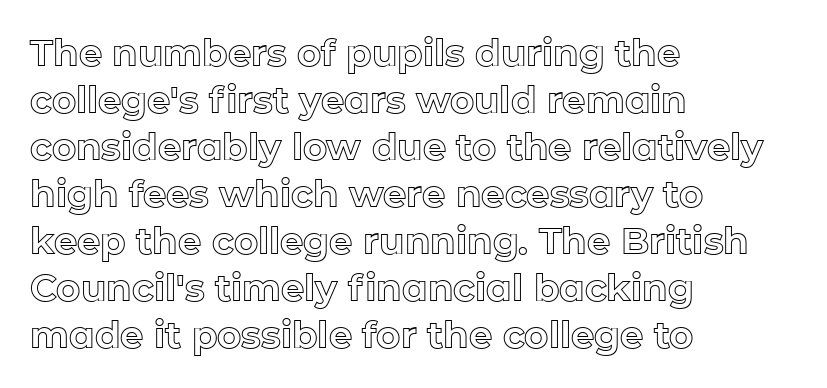
Plain, unruled lines of type. Posture: vertical. The lines sit at an ordinary, default distance from one another. Visually the block forms a straight wall on the left and a jagged coastline on the right. Think of a printed novel: that variable character pitch is what you see here. The letterforms sit shoulder to shoulder at normal distance.
